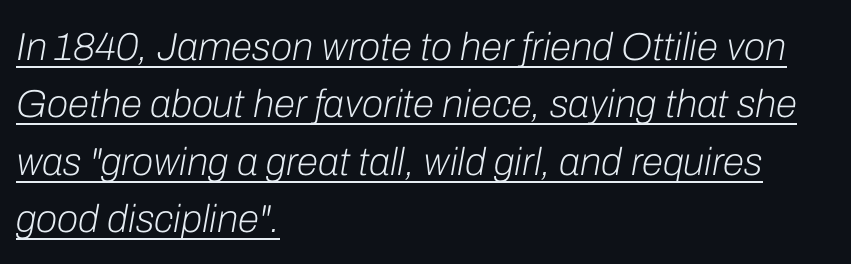
Q: Is the text bold? A: No.
Q: Is the text italic (slanted)? A: Yes, it leans right by about 10 degrees.
Q: Is the text underlined? A: Yes.
Q: How is the paragraph aligned? A: Left-aligned.
Q: Is the spacing between letters normal or unusually wide? A: Normal.
Q: Is the spacing between lines tight, normal or loose? A: Normal.
Q: Width (condensed, normal, or wide)? A: Normal.
Q: Stroke contrast? A: Low.
Q: x-height? A: Medium.
Q: Monospaced? A: No.
